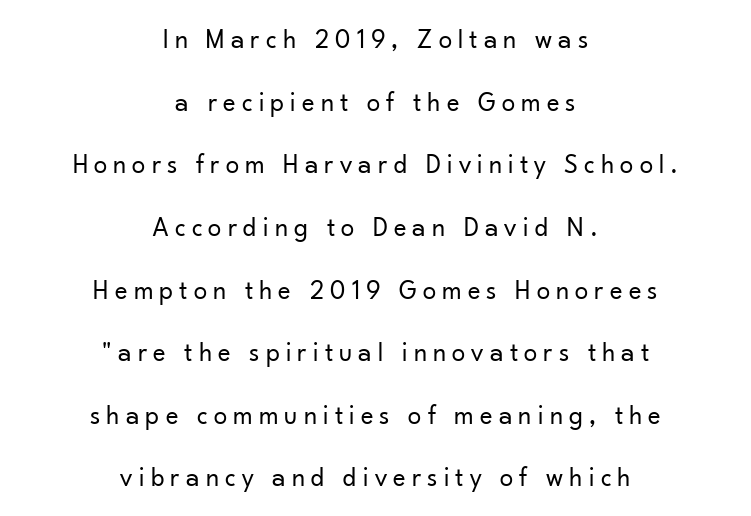
The image shows 27 px text type, upright; set centered, loose line spacing (2.32x), unusually wide letter spacing (+0.23 em), not underlined.
